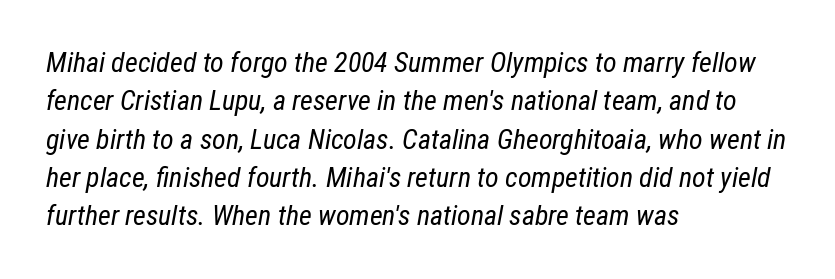
The image shows 28 px regular-weight, condensed type, italic (leaning right); set left-aligned, normal line spacing (1.37x), normal letter spacing, not underlined; low stroke contrast and a medium x-height.
